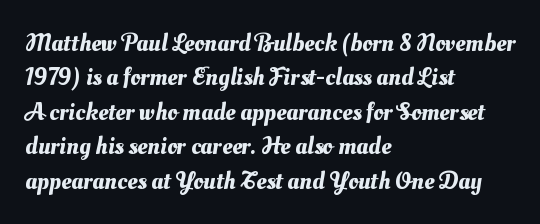
Q: Is the text underlined? A: No.
Q: How is the paragraph aligned? A: Left-aligned.
Q: Is the spacing between letters normal or unusually wide? A: Normal.
Q: Is the spacing between lines tight, normal or loose? A: Normal.
